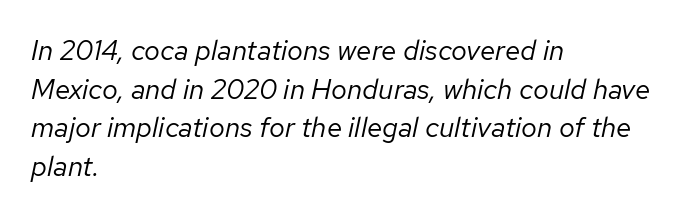
Q: Is the text bold? A: No.
Q: Is the text italic (slanted)? A: Yes, it leans right by about 12 degrees.
Q: Is the text underlined? A: No.
Q: How is the paragraph aligned? A: Left-aligned.
Q: Is the spacing between letters normal or unusually wide? A: Normal.
Q: Is the spacing between lines tight, normal or loose? A: Normal.
Q: Width (condensed, normal, or wide)? A: Normal.
Q: Stroke contrast? A: Low.
Q: x-height? A: Medium.
Q: Monospaced? A: No.
